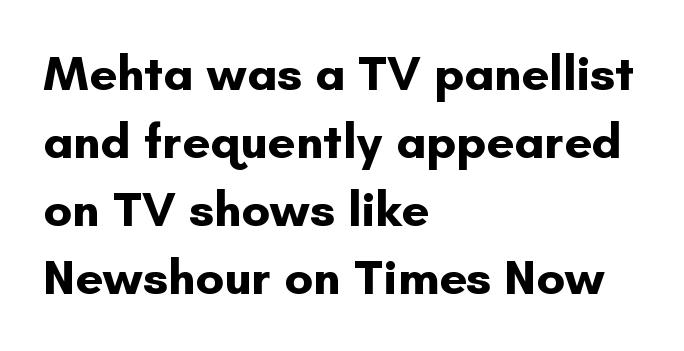
Classification — sans serif. The block of text has a typical density, with ordinary space between rows. Notice how the passage keeps a crisp vertical edge on the left only. Letter spacing: default. The glyphs are unaccompanied by any horizontal stroke below them.
